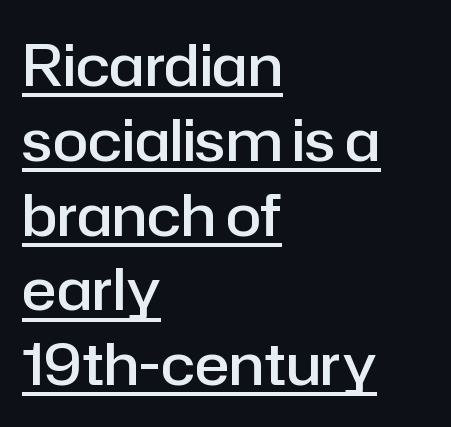
A typesetter would call this proportional, since set widths differ per character. Students, this is semibold: more ink than regular, less than bold. The paragraph has a hard left edge and a soft right edge. The rendering keeps characters at their native spacing. The sample's only ornament is a line tracing under the words. The space between consecutive lines is moderate.
